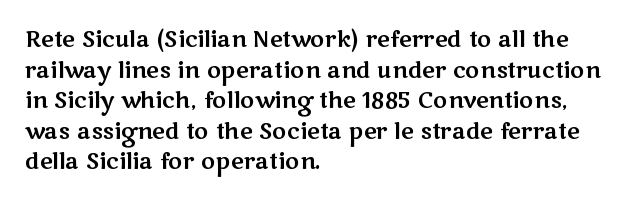
If you drew a line through each stem, it would be perfectly vertical. Honestly, the letter spacing is just normal — you wouldn't notice it. The words here are not underlined. Notice how the passage keeps a crisp vertical edge on the left only. Interline gaps are of average width in this sample.
